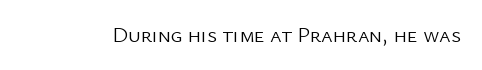
The space directly below the letters is spotless. Quick note: not italic, upright. The line texture is even and compact thanks to regular tracking. These glyphs show unthickened strokes, regular width or finer.
